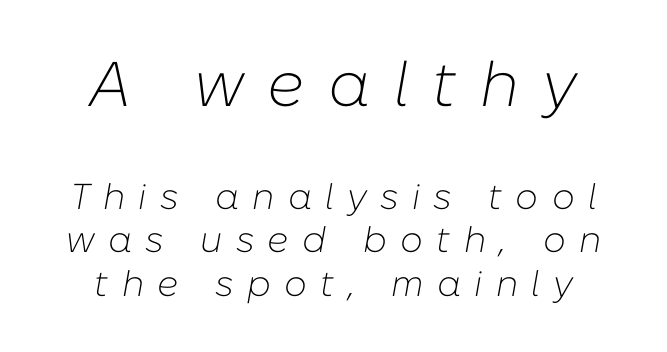
Q: Is the text bold? A: No.
Q: Is the text italic (slanted)? A: Yes, it leans right by about 10 degrees.
Q: Is the text underlined? A: No.
Q: Is the spacing between letters normal or unusually wide? A: Unusually wide.
Q: Which block of text is set in a larger size, the first (top) or the second (bottom)? A: The first (top) one.
Q: Width (condensed, normal, or wide)? A: Normal.
Q: Stroke contrast? A: Low.
Q: x-height? A: Medium.
Q: Monospaced? A: No.
